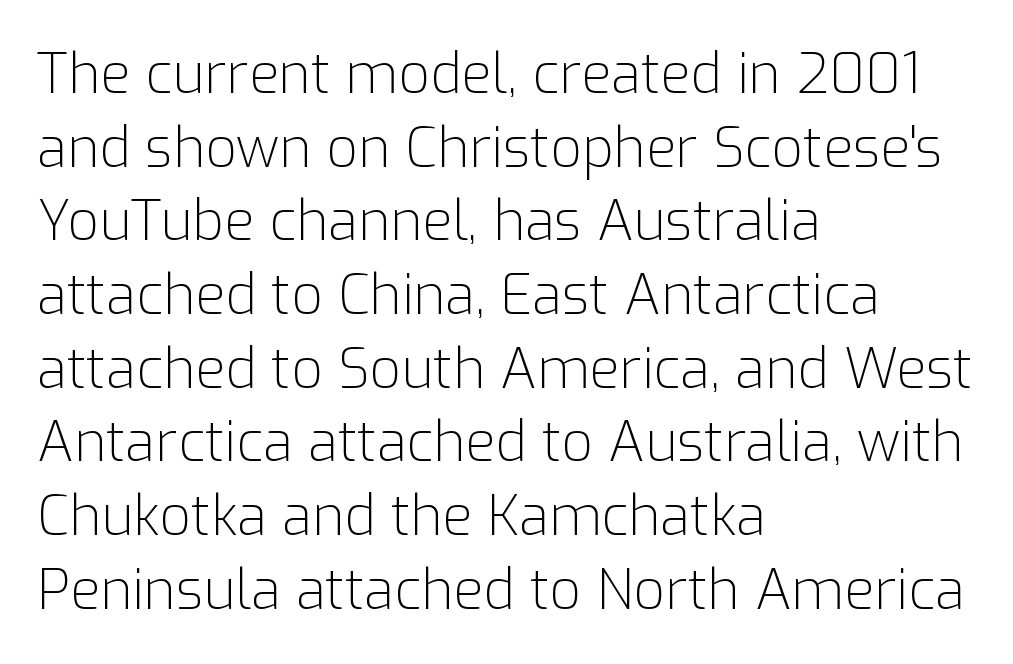
{"serif": "no", "italic": "no", "bold": "no", "weight": "light", "width": "normal", "stroke_contrast": "low", "x_height": "medium", "monospaced": "no", "underline": "no", "align": "left", "line_spacing": "normal", "line_spacing_ratio": 1.34, "letter_spacing": "normal", "letter_spacing_em": 0.0, "glyph_px": 55}
